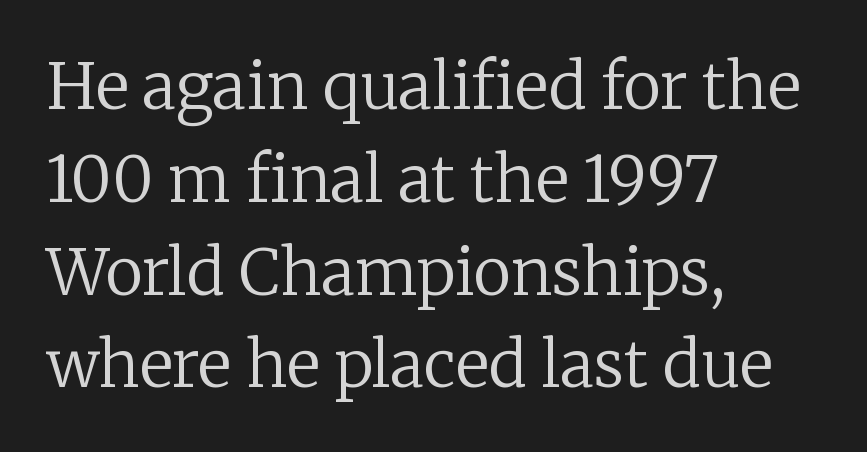
The image shows 64 px regular-weight serif type, upright; set left-aligned, normal line spacing (1.45x), normal letter spacing, not underlined; low stroke contrast and a medium x-height.
